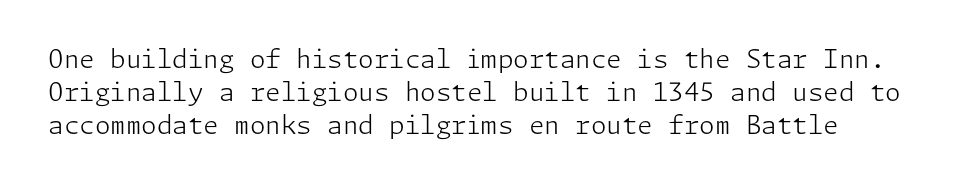
{"italic": "no", "bold": "no", "underline": "no", "line_spacing": "normal", "line_spacing_ratio": 1.32, "letter_spacing": "normal", "letter_spacing_em": 0.0, "glyph_px": 25}
